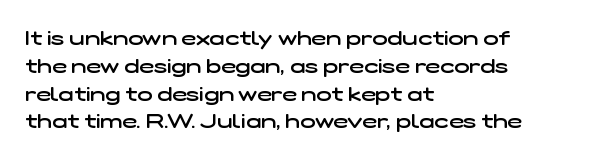
{"bold": "semi", "underline": "no", "align": "left", "line_spacing": "normal", "line_spacing_ratio": 1.39, "letter_spacing": "normal", "letter_spacing_em": 0.0, "glyph_px": 20}
